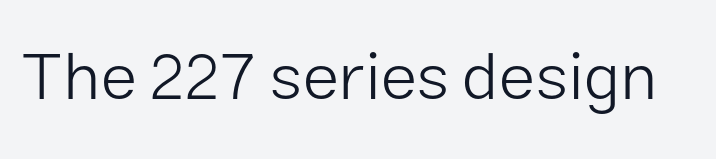
The font is comparable to plain body text, perhaps lighter. Underline: absent. A sans-serif font was chosen for this passage. This is the regular roman posture of the typeface.
